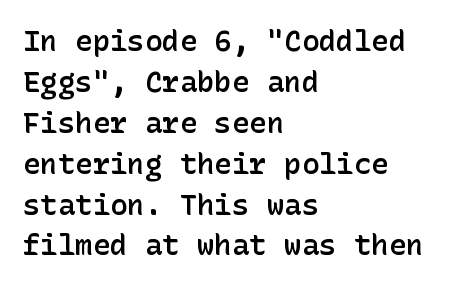
Q: Is the text bold? A: Semi-bold.
Q: Is the text italic (slanted)? A: No, it is upright.
Q: Is the typeface a serif or a sans-serif typeface? A: Sans-serif.
Q: Is the text underlined? A: No.
Q: How is the paragraph aligned? A: Left-aligned.
Q: Is the spacing between letters normal or unusually wide? A: Normal.
Q: Is the spacing between lines tight, normal or loose? A: Normal.
Q: Width (condensed, normal, or wide)? A: Normal.
Q: Stroke contrast? A: Low.
Q: x-height? A: Medium.
